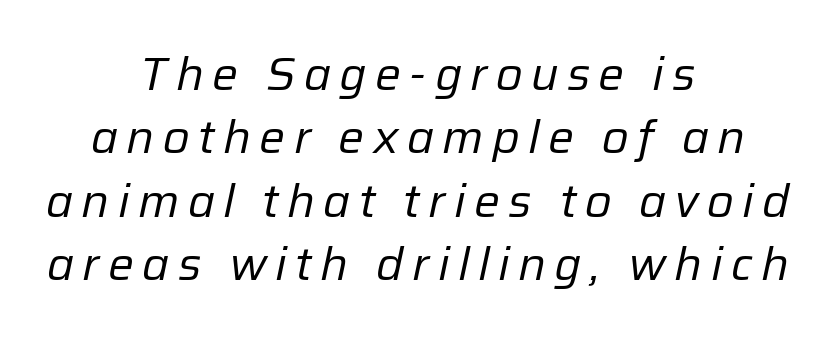
Q: Is the text bold? A: No.
Q: Is the text italic (slanted)? A: Yes, it leans right by about 12 degrees.
Q: Is the text underlined? A: No.
Q: How is the paragraph aligned? A: Centered.
Q: Is the spacing between lines tight, normal or loose? A: Normal.
Q: Width (condensed, normal, or wide)? A: Normal.
Q: Stroke contrast? A: Low.
Q: x-height? A: Medium.
Q: Monospaced? A: No.
